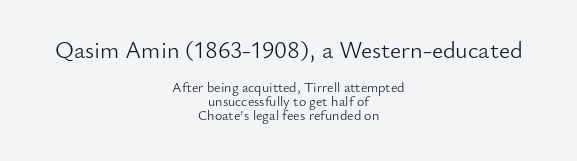
Line starts and ends both wander, symmetrically. Underlining? Definitely not there. What's the leading like? Squeezed, with rows nearly overlapping. The letterforms sit shoulder to shoulder at normal distance.
